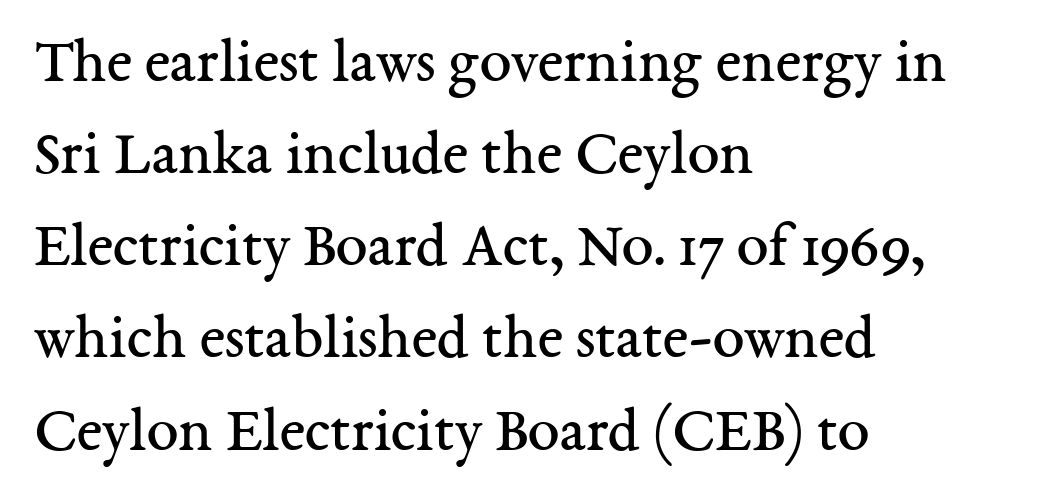
{"serif": "yes", "italic": "no", "bold": "no", "weight": "regular", "width": "normal", "stroke_contrast": "medium", "x_height": "medium", "monospaced": "no", "underline": "no", "align": "left", "line_spacing": "normal", "line_spacing_ratio": 1.44, "letter_spacing": "normal", "letter_spacing_em": 0.0, "glyph_px": 64}
